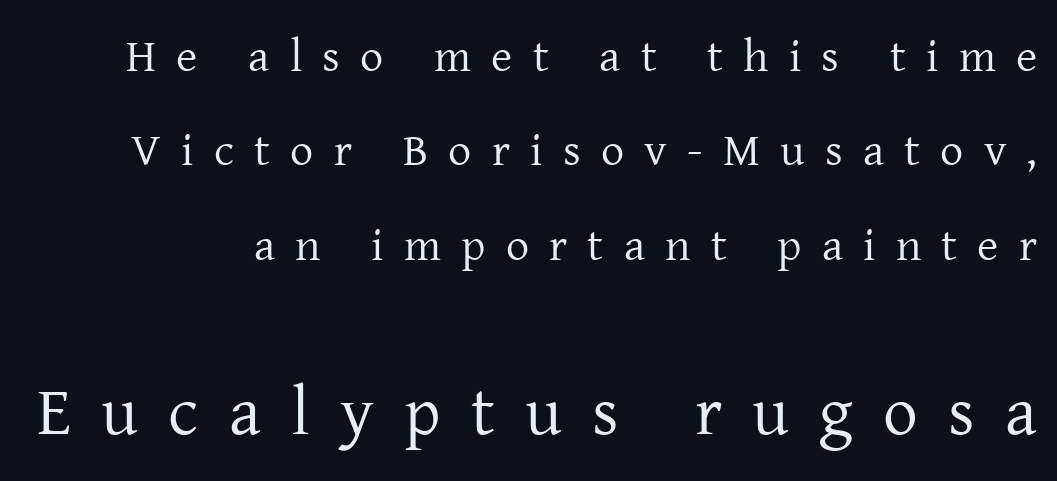
Small over large — that's the arrangement of the two blocks here. These lines are rendered in a variable-pitch font. Beneath every word, the page is bare. No letter is thick-stroked: the sample isn't bold.
